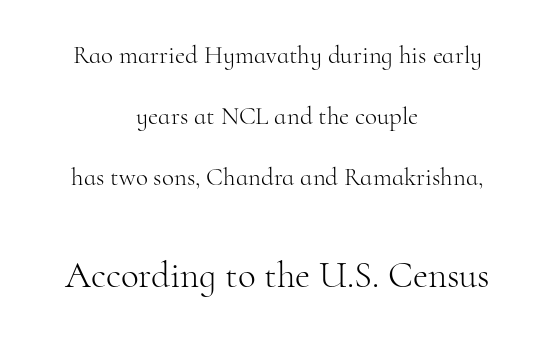
{"serif": "yes", "italic": "no", "bold": "no", "weight": "light", "width": "normal", "stroke_contrast": "high", "x_height": "small", "monospaced": "no", "underline": "no", "align": "center", "line_spacing": "loose", "line_spacing_ratio": 2.44, "letter_spacing": "normal", "letter_spacing_em": 0.0, "larger_block": "second", "size_ratio": 1.48, "glyph_px": 37}
